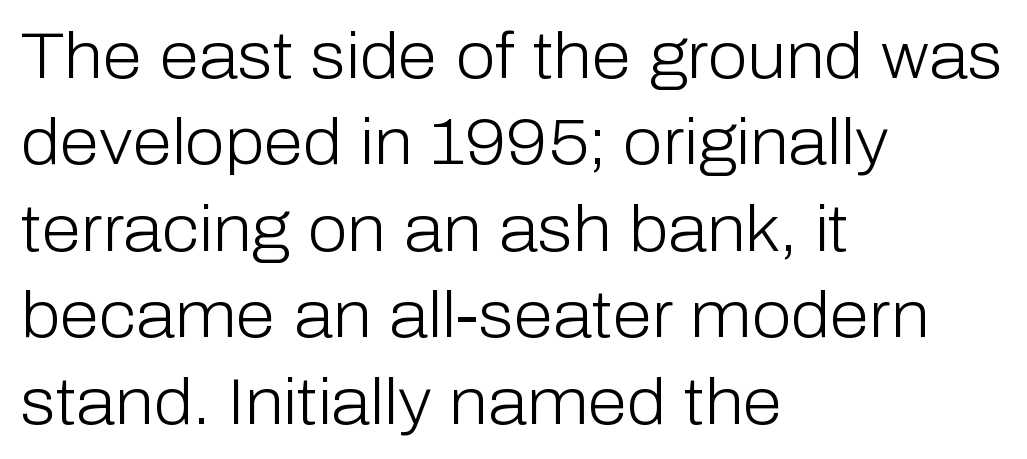
Q: Is the text bold? A: No.
Q: Is the text italic (slanted)? A: No, it is upright.
Q: Is the typeface a serif or a sans-serif typeface? A: Sans-serif.
Q: Is the text underlined? A: No.
Q: How is the paragraph aligned? A: Left-aligned.
Q: Is the spacing between letters normal or unusually wide? A: Normal.
Q: Is the spacing between lines tight, normal or loose? A: Normal.
Q: Width (condensed, normal, or wide)? A: Normal.
Q: Stroke contrast? A: Low.
Q: x-height? A: Medium.
Q: Monospaced? A: No.
